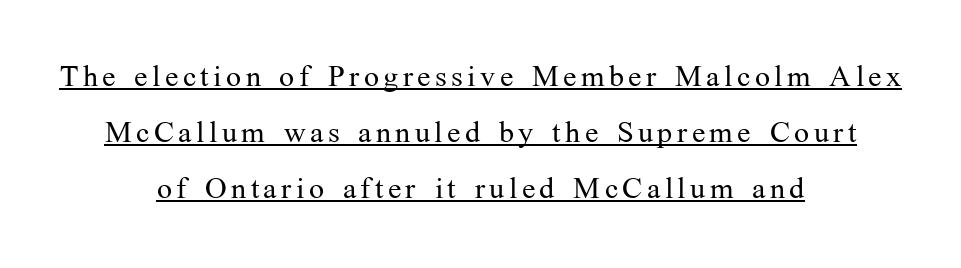
Q: Is the text bold? A: No.
Q: Is the text italic (slanted)? A: No, it is upright.
Q: Is the typeface a serif or a sans-serif typeface? A: Serif.
Q: Is the text underlined? A: Yes.
Q: How is the paragraph aligned? A: Centered.
Q: Is the spacing between lines tight, normal or loose? A: Normal.
Q: Width (condensed, normal, or wide)? A: Normal.
Q: Stroke contrast? A: Medium.
Q: x-height? A: Medium.
Q: Monospaced? A: No.
